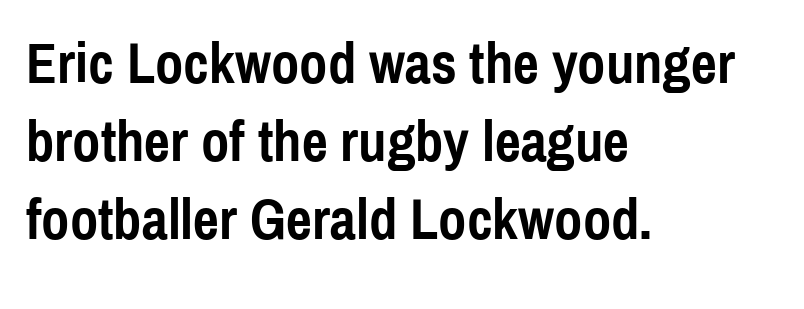
The compositor pushed each line to the left boundary. Letters rest on an invisible, unmarked baseline. These lines are rendered in a variable-pitch font. A dark, heavy texture on the line: the type is bold. Nope, no serifs anywhere on these letters. The designer left line spacing at the default.
